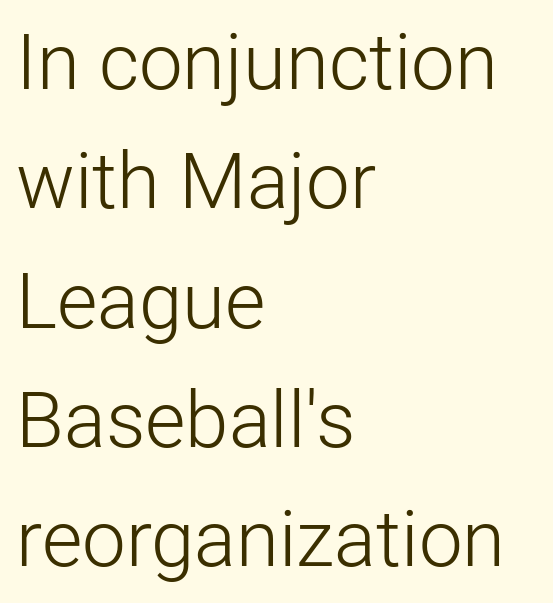
The image shows 78 px light sans-serif type, upright; set left-aligned, normal line spacing (1.53x), normal letter spacing, not underlined; low stroke contrast and a medium x-height.
